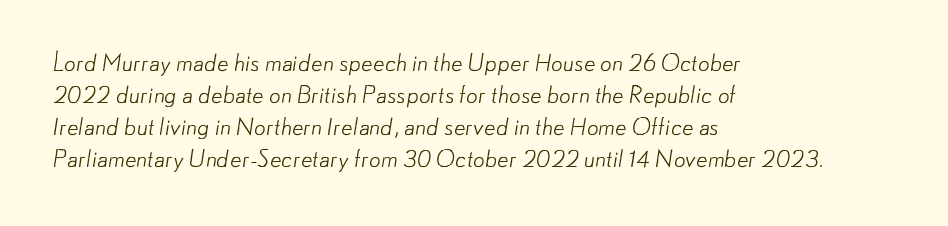
The image shows 23 px text type; set left-aligned, normal line spacing (1.39x), normal letter spacing, not underlined.
